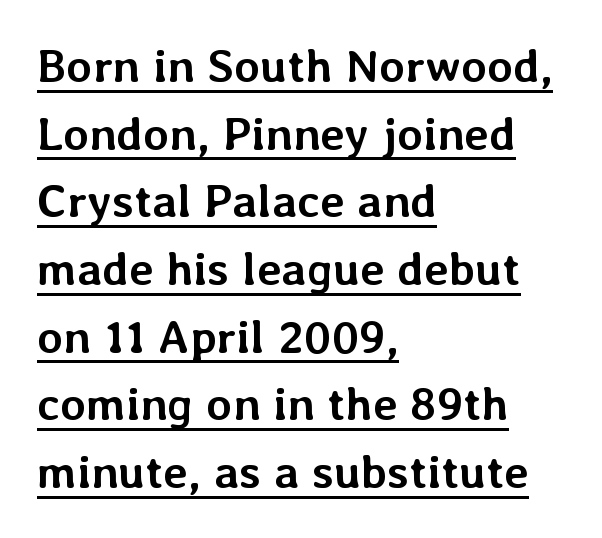
Each line starts at the same left margin while the right side varies. The passage shown is typed in a proportional face where columns would drift. Leading: standard. The horizontal fit of the characters is conventional and even. These lines carry a lot of weight — the face is fully bold. Beneath each row of characters lies a ruled line.
